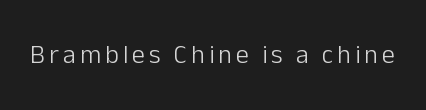
On a weight scale, this lands at 450 or below. The gap between lines stays unmarked. Notice how the stems are strictly vertical — no italics here.
